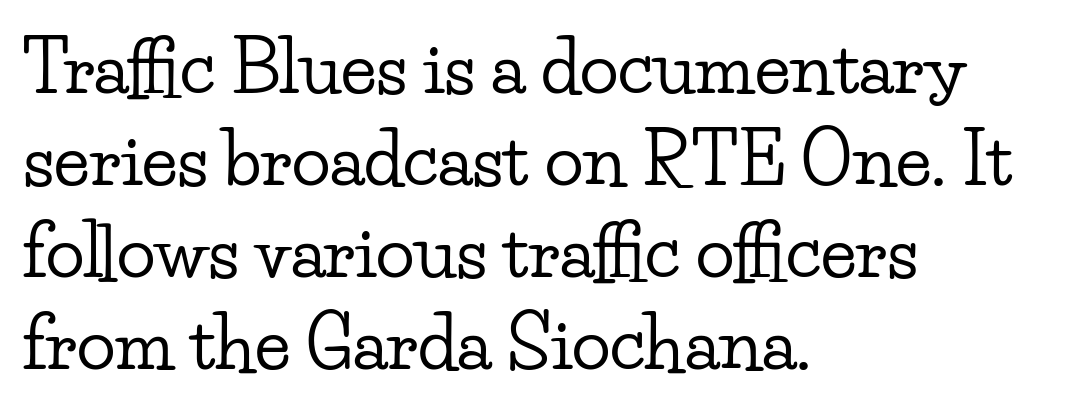
The image shows 72 px wide serif type, upright; set left-aligned, normal line spacing (1.28x), normal letter spacing, not underlined; low stroke contrast and a small x-height.
